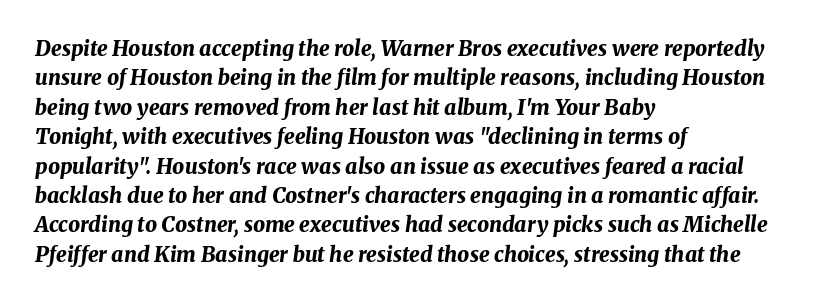
{"italic": "yes", "lean": "right", "slant_degrees": 8, "bold": "yes", "underline": "no", "align": "left", "line_spacing": "normal", "line_spacing_ratio": 1.4, "letter_spacing": "normal", "letter_spacing_em": 0.0, "glyph_px": 21}
